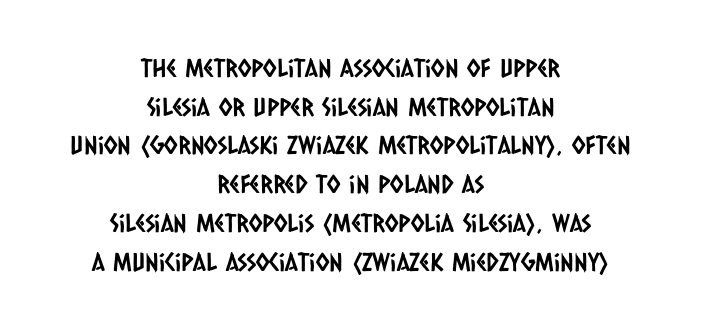
Each row of text sits above clean, open space. This sample keeps an unexceptional amount of space between lines. Alignment: centered. Letter spacing: default.
